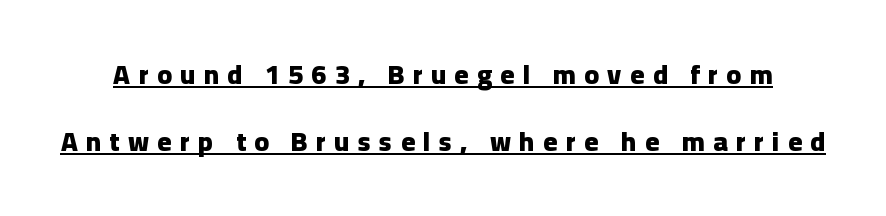
Spacing between characters has been opened up far beyond the box default. Underlining? Definitely there. Leading is clearly above the norm, producing a sparse column. The typesetting leans heavy: a genuine bold.
